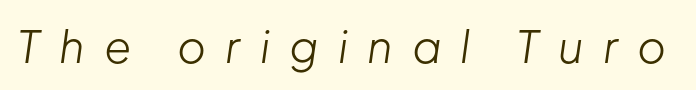
The image shows 44 px light type, italic (leaning right); set unusually wide letter spacing (+0.44 em), not underlined; low stroke contrast and a medium x-height.
